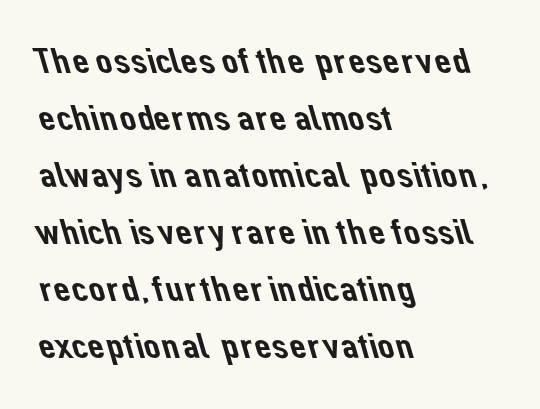
The image shows 37 px sans-serif type; set left-aligned, normal line spacing (1.54x), normal letter spacing, not underlined; low stroke contrast and a medium x-height.
